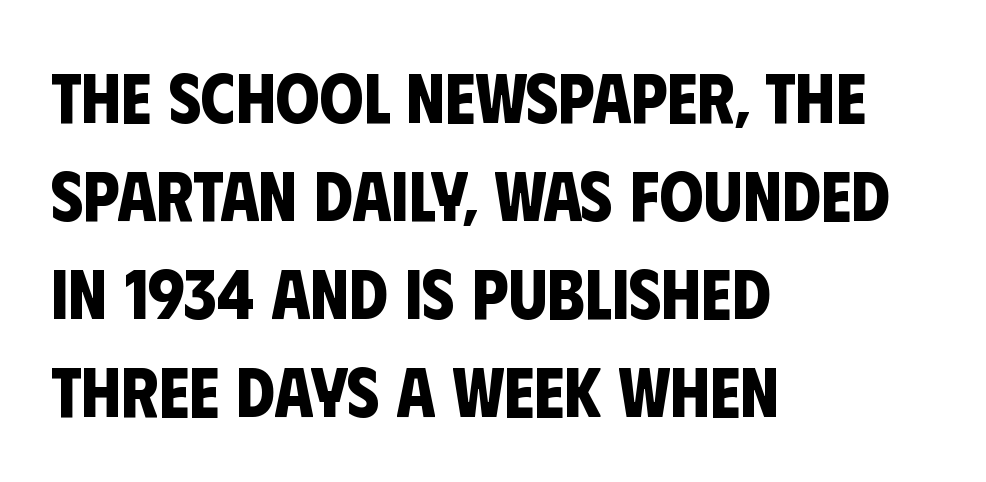
The image shows 70 px bold, condensed sans-serif type; set left-aligned, normal line spacing (1.4x), normal letter spacing, not underlined; low stroke contrast and a large x-height.
